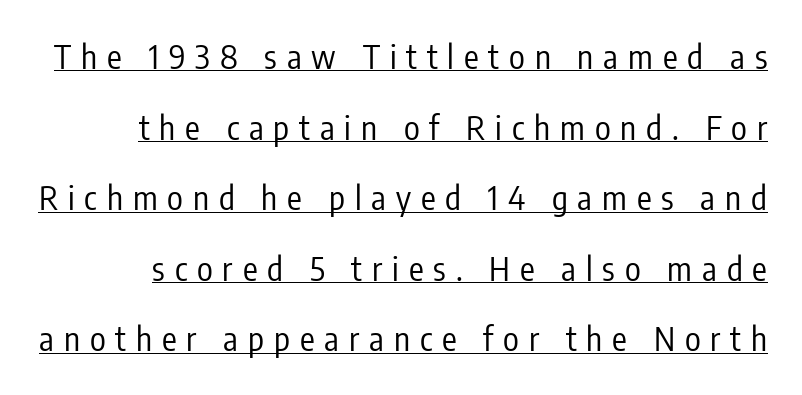
Think of a printed novel: that variable character pitch is what you see here. The specimen reads as upright at a glance. The lines are spread far apart with generous leading. Somebody hit Ctrl+U on this one — the words are underlined. A sans-serif font was chosen for this passage.
